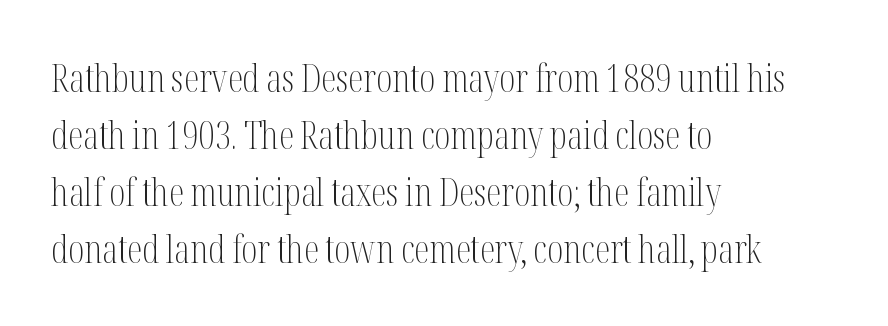
Q: Is the text bold? A: No.
Q: Is the text italic (slanted)? A: No, it is upright.
Q: Is the typeface a serif or a sans-serif typeface? A: Serif.
Q: Is the text underlined? A: No.
Q: How is the paragraph aligned? A: Left-aligned.
Q: Is the spacing between letters normal or unusually wide? A: Normal.
Q: Is the spacing between lines tight, normal or loose? A: Normal.
Q: Width (condensed, normal, or wide)? A: Condensed.
Q: Stroke contrast? A: Medium.
Q: x-height? A: Medium.
Q: Monospaced? A: No.
